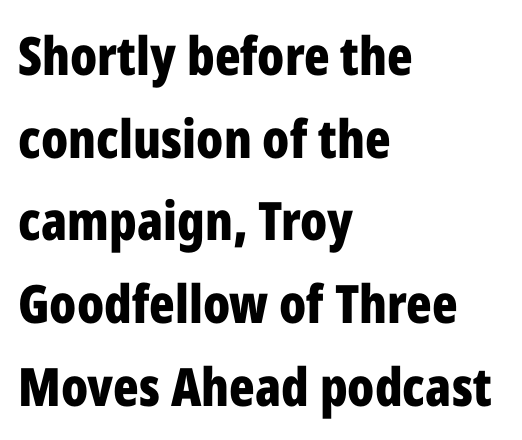
Q: Is the text bold? A: Yes.
Q: Is the text italic (slanted)? A: No, it is upright.
Q: Is the typeface a serif or a sans-serif typeface? A: Sans-serif.
Q: Is the text underlined? A: No.
Q: How is the paragraph aligned? A: Left-aligned.
Q: Is the spacing between letters normal or unusually wide? A: Normal.
Q: Is the spacing between lines tight, normal or loose? A: Normal.
Q: Width (condensed, normal, or wide)? A: Condensed.
Q: Stroke contrast? A: Low.
Q: x-height? A: Medium.
Q: Monospaced? A: No.
